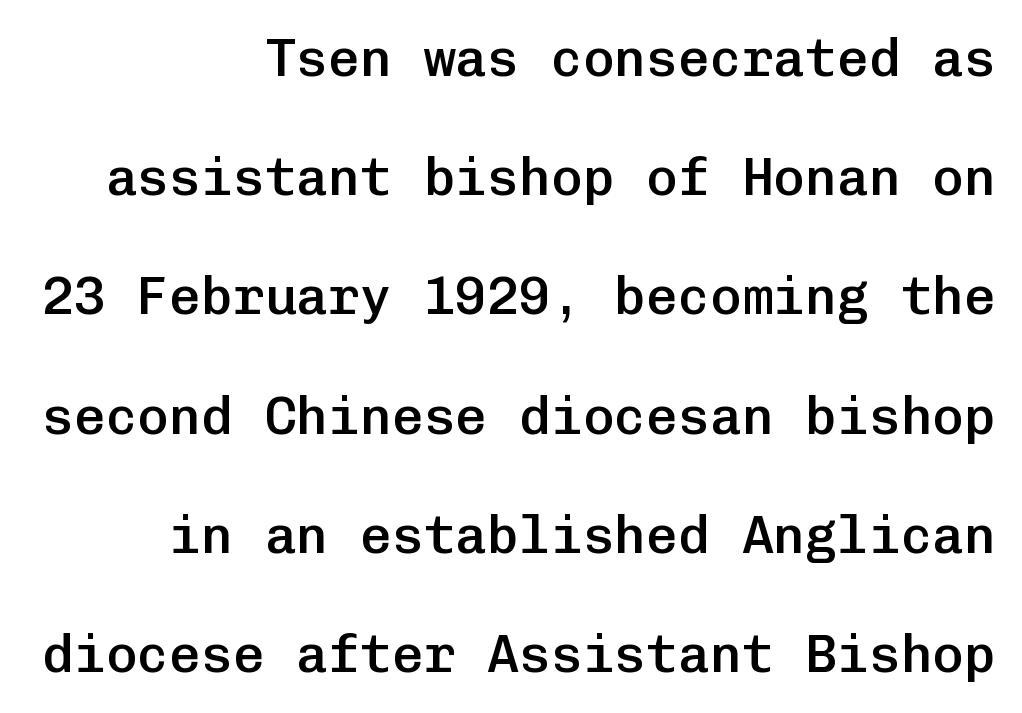
Q: Is the text bold? A: Semi-bold.
Q: Is the text italic (slanted)? A: No, it is upright.
Q: Is the typeface a serif or a sans-serif typeface? A: Sans-serif.
Q: Is the text underlined? A: No.
Q: How is the paragraph aligned? A: Right-aligned.
Q: Is the spacing between letters normal or unusually wide? A: Normal.
Q: Is the spacing between lines tight, normal or loose? A: Loose.
Q: Width (condensed, normal, or wide)? A: Normal.
Q: Stroke contrast? A: Low.
Q: x-height? A: Medium.
Q: Monospaced? A: Yes.
